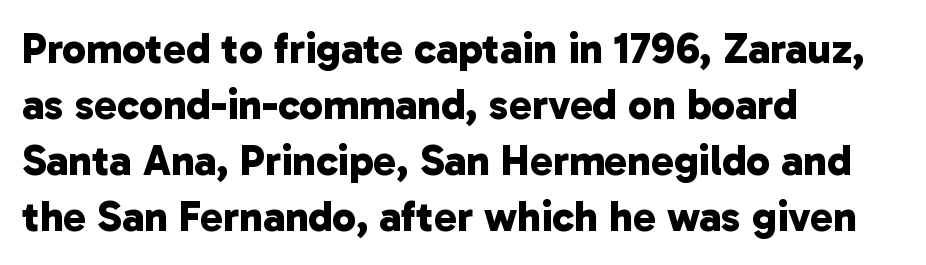
{"serif": "no", "bold": "yes", "weight": "bold", "width": "normal", "stroke_contrast": "low", "x_height": "medium", "monospaced": "no", "underline": "no", "align": "left", "line_spacing": "normal", "line_spacing_ratio": 1.3, "letter_spacing": "normal", "letter_spacing_em": 0.0, "glyph_px": 43}
